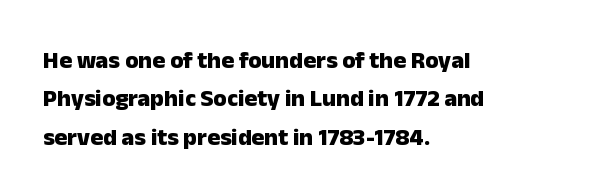
Check the space under the baseline: it is left empty. A classic flush-left, rag-right setting is used for this passage. These lines sit exactly where default settings would place them. Students, note that the glyphs here touch the page at normal intervals. The type sits square on the baseline with zero lean.
